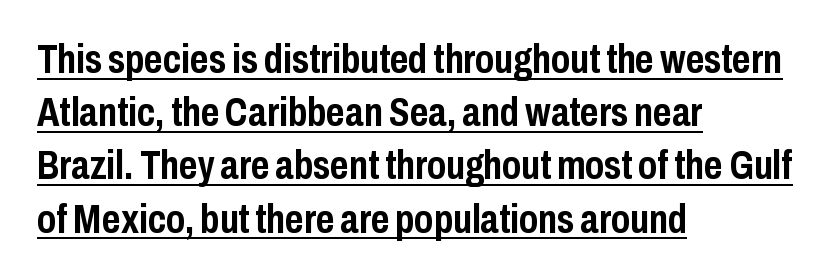
Q: Is the text bold? A: Yes.
Q: Is the text italic (slanted)? A: No, it is upright.
Q: Is the typeface a serif or a sans-serif typeface? A: Sans-serif.
Q: Is the text underlined? A: Yes.
Q: How is the paragraph aligned? A: Left-aligned.
Q: Is the spacing between letters normal or unusually wide? A: Normal.
Q: Is the spacing between lines tight, normal or loose? A: Normal.
Q: Width (condensed, normal, or wide)? A: Condensed.
Q: Stroke contrast? A: Low.
Q: x-height? A: Medium.
Q: Monospaced? A: No.
